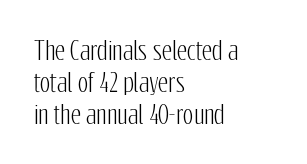
The image shows 25 px text type, upright; set left-aligned, normal line spacing (1.28x), normal letter spacing, not underlined.
